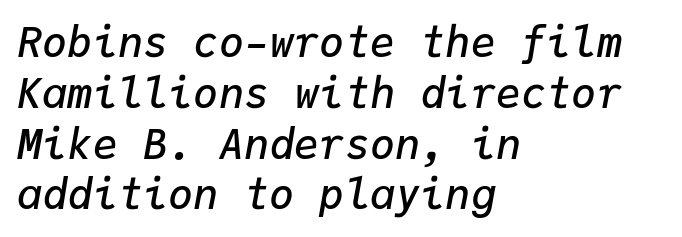
Here the designer chose a console-style face with uniform glyph widths. The specimen omits any rule beneath the text block's lines. Semibold letterforms, between regular and bold. Standard letterfit; no display-style spreading of the glyphs. Designer's note — italics engaged. This sample is left-justified, so line endings fall wherever the words run out.
